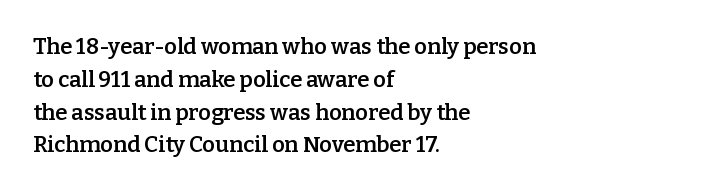
This sample is left-justified, so line endings fall wherever the words run out. Has an underline been added? It has not. The glyphs have the mass of a demibold cut, below bold. Nothing unusual about the tracking: characters are spaced as the font intends.
